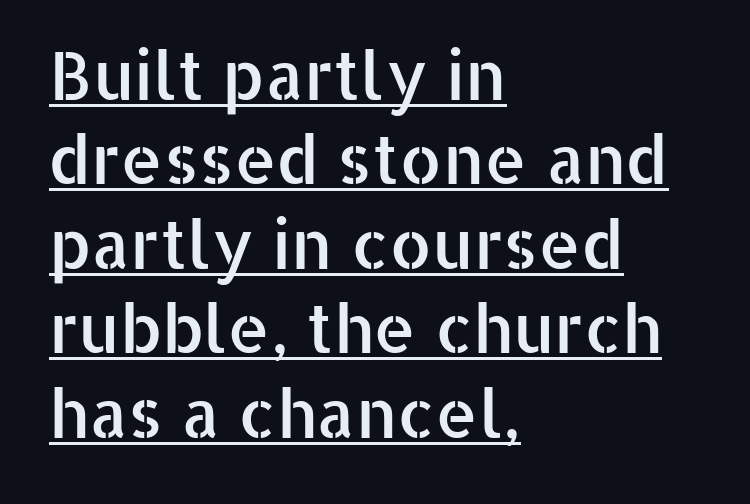
The image shows 67 px sans-serif type, upright; set left-aligned, normal line spacing (1.26x), normal letter spacing, underlined; low stroke contrast and a medium x-height.
